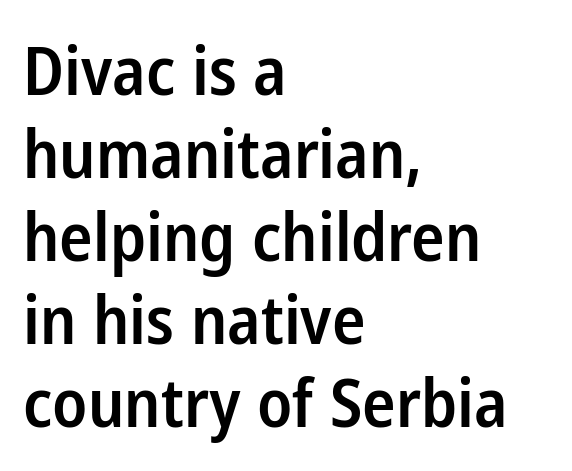
{"serif": "no", "italic": "no", "bold": "semi", "weight": "semibold", "width": "condensed", "stroke_contrast": "low", "x_height": "medium", "monospaced": "no", "underline": "no", "align": "left", "line_spacing_ratio": 1.24, "letter_spacing": "normal", "letter_spacing_em": 0.0, "glyph_px": 67}
